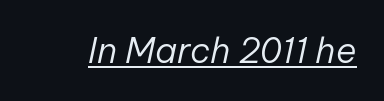
{"italic": "yes", "lean": "right", "slant_degrees": 12, "bold": "no", "weight": "regular", "width": "normal", "stroke_contrast": "low", "x_height": "medium", "monospaced": "no", "underline": "yes", "letter_spacing": "normal", "letter_spacing_em": 0.0, "glyph_px": 35}
